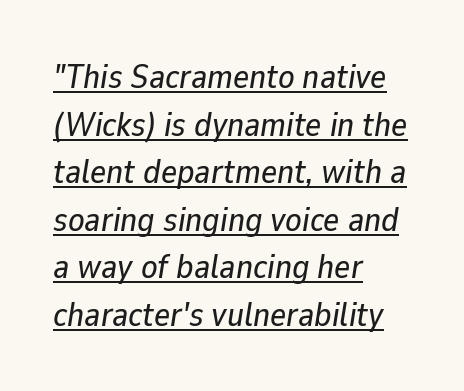
The image shows 34 px text type, italic (leaning right); set left-aligned, normal line spacing (1.4x), normal letter spacing, underlined; low stroke contrast and a medium x-height.
